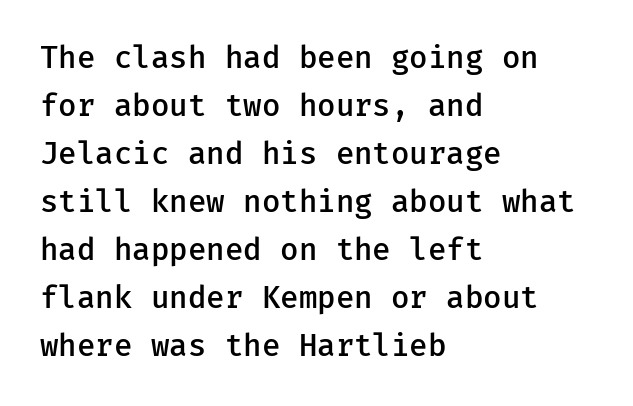
The vertical gap from one line to the next is medium. Every stem runs plumb, perpendicular to the baseline. Words float on clear page, feet unadorned. Casual observation: everything's shoved over to the left. The designer went with a sans here, leaving each stem footless. These words are printed semibold, heavier than regular yet not bold.
